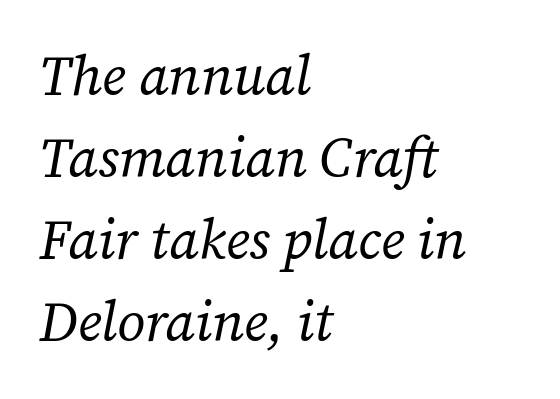
The image shows 55 px regular-weight serif type, italic (leaning right); set left-aligned, normal line spacing (1.49x), normal letter spacing, not underlined; low stroke contrast and a medium x-height.
